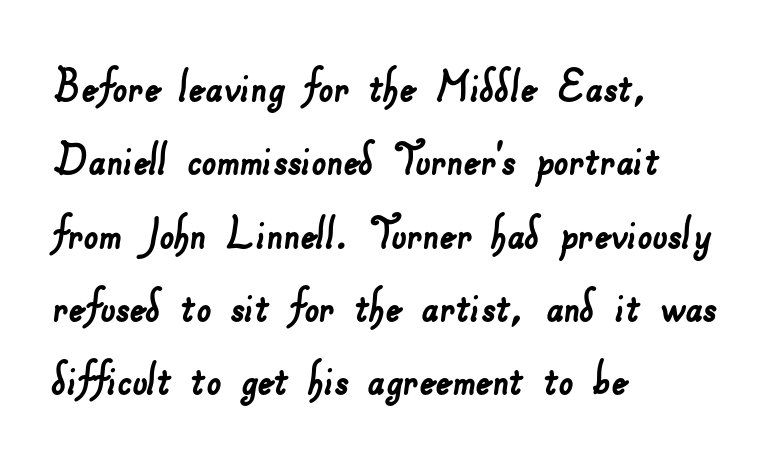
The specimen omits any rule beneath the text block's lines. Students, note that the glyphs here touch the page at normal intervals. Note: no serifs on the glyphs. Teacher's note: observe the even left margin — that is flush-left alignment. The letters advance in unequal steps, a hallmark of proportional type. Normally led — the rows are evenly, conventionally spaced.
